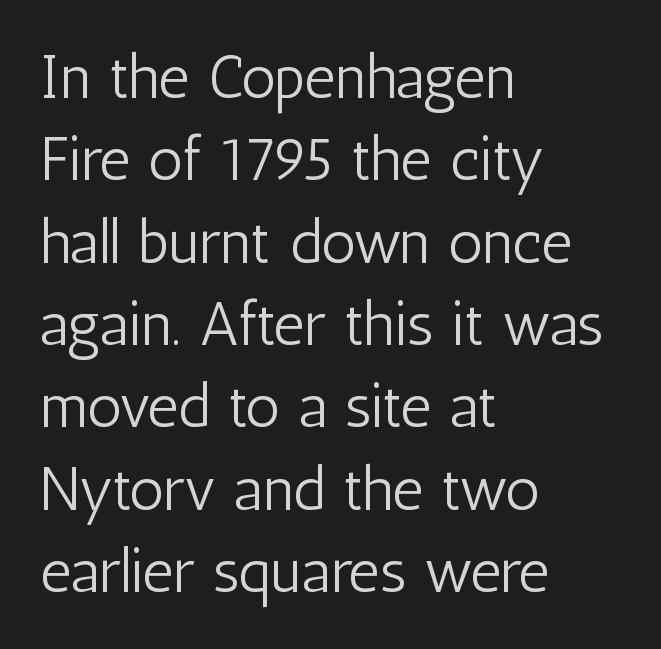
Nope, not italic — everything's standing straight. The characters are drawn with everyday or finer stroke widths. Just letters on the line, the space beneath them empty. Leading matches the norm, producing a regular column.
